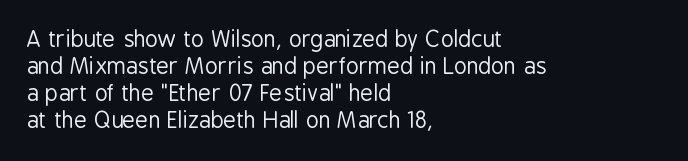
Q: Is the text bold? A: No.
Q: Is the text italic (slanted)? A: No, it is upright.
Q: Is the text underlined? A: No.
Q: How is the paragraph aligned? A: Left-aligned.
Q: Is the spacing between letters normal or unusually wide? A: Normal.
